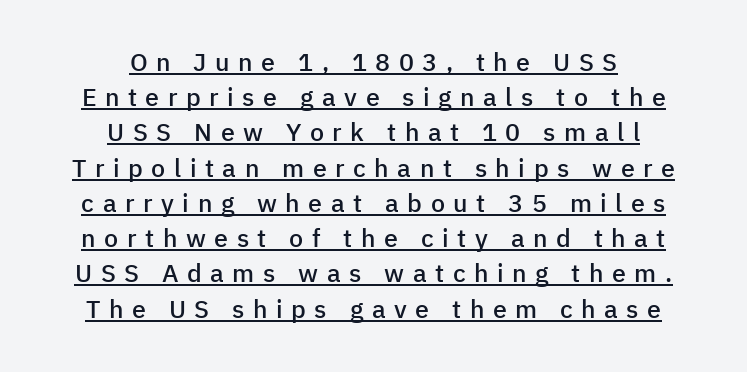
The image shows 25 px text type, upright; set centered, normal line spacing (1.41x), unusually wide letter spacing (+0.34 em), underlined.
